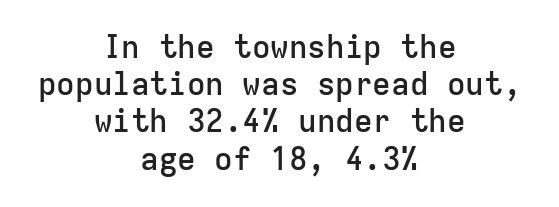
Q: Is the text bold? A: Semi-bold.
Q: Is the text italic (slanted)? A: No, it is upright.
Q: Is the typeface a serif or a sans-serif typeface? A: Sans-serif.
Q: Is the text underlined? A: No.
Q: How is the paragraph aligned? A: Centered.
Q: Is the spacing between letters normal or unusually wide? A: Normal.
Q: Width (condensed, normal, or wide)? A: Normal.
Q: Stroke contrast? A: Low.
Q: x-height? A: Medium.
Q: Monospaced? A: Yes.
